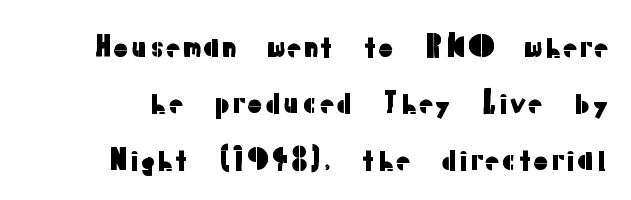
The image shows 29 px sans-serif type, upright; set loose line spacing (1.94x), normal letter spacing, not underlined; low stroke contrast and a medium x-height.
